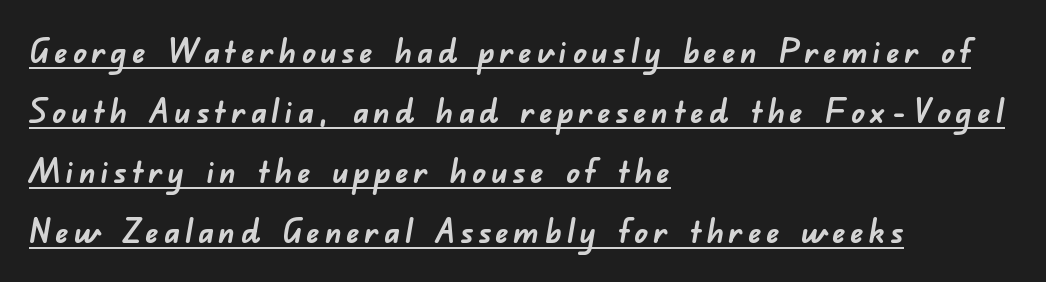
The image shows 33 px semibold sans-serif type; set left-aligned, line spacing 1.82x, underlined; low stroke contrast and a small x-height.
